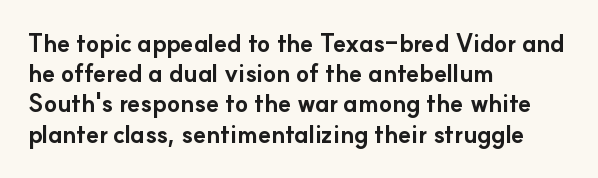
{"italic": "no", "bold": "yes", "underline": "no", "align": "left", "line_spacing": "normal", "line_spacing_ratio": 1.26, "letter_spacing": "normal", "letter_spacing_em": 0.0, "glyph_px": 24}
